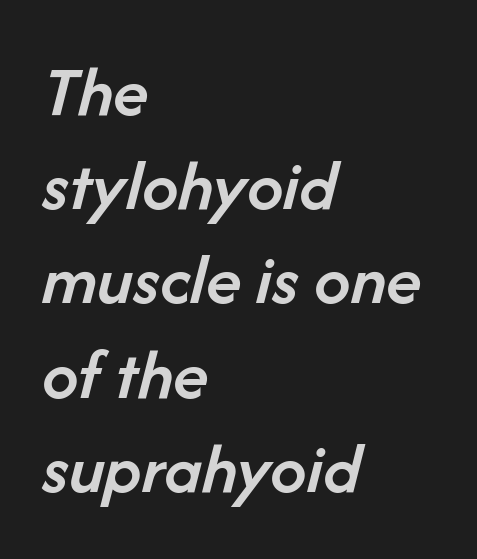
The image shows 73 px semibold type, italic (leaning right); set left-aligned, normal line spacing (1.29x), normal letter spacing, not underlined; low stroke contrast and a medium x-height.
